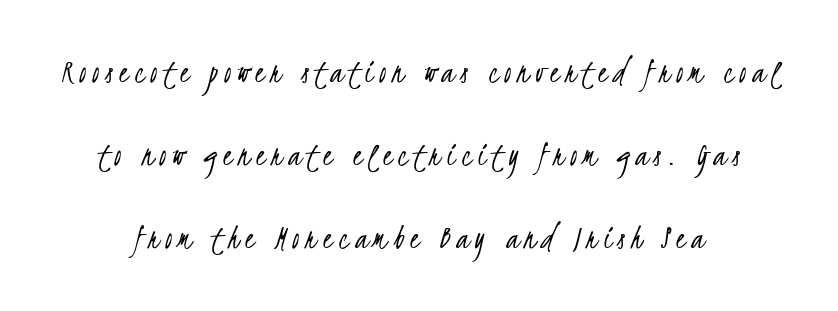
The image shows 36 px light, condensed sans-serif type; set centered, loose line spacing (2.31x), not underlined; low stroke contrast and a small x-height.
